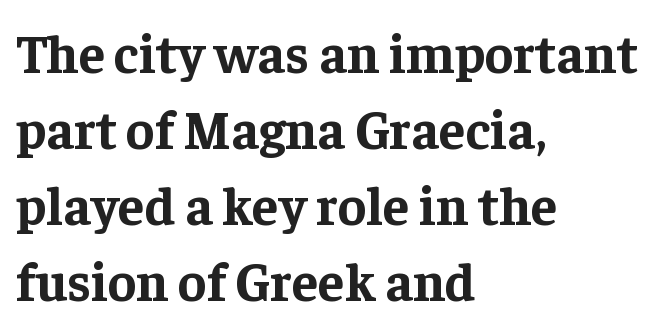
Q: Is the text bold? A: Yes.
Q: Is the text italic (slanted)? A: No, it is upright.
Q: Is the typeface a serif or a sans-serif typeface? A: Serif.
Q: Is the text underlined? A: No.
Q: How is the paragraph aligned? A: Left-aligned.
Q: Is the spacing between letters normal or unusually wide? A: Normal.
Q: Is the spacing between lines tight, normal or loose? A: Normal.
Q: Width (condensed, normal, or wide)? A: Normal.
Q: Stroke contrast? A: Low.
Q: x-height? A: Medium.
Q: Monospaced? A: No.
